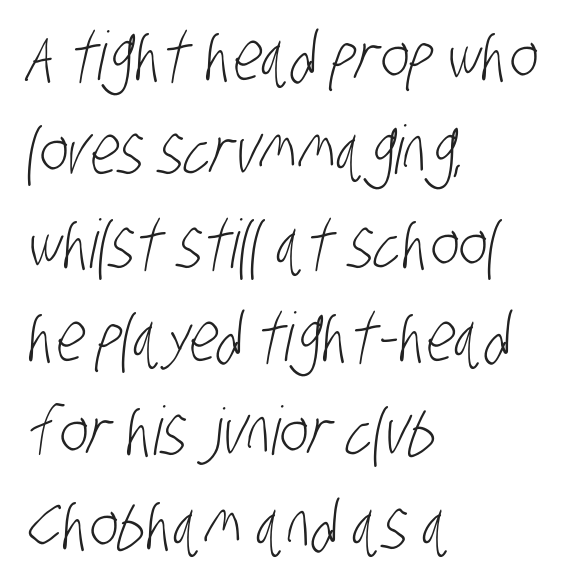
The image shows 67 px light, condensed sans-serif type; set left-aligned, normal line spacing (1.4x), normal letter spacing, not underlined; low stroke contrast and a large x-height.
